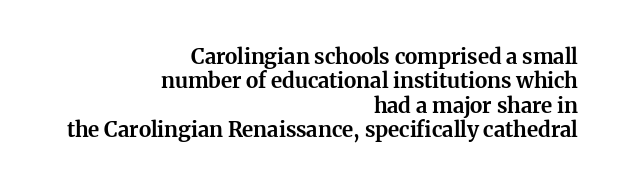
Q: Is the text bold? A: Yes.
Q: Is the text italic (slanted)? A: No, it is upright.
Q: Is the text underlined? A: No.
Q: How is the paragraph aligned? A: Right-aligned.
Q: Is the spacing between letters normal or unusually wide? A: Normal.
